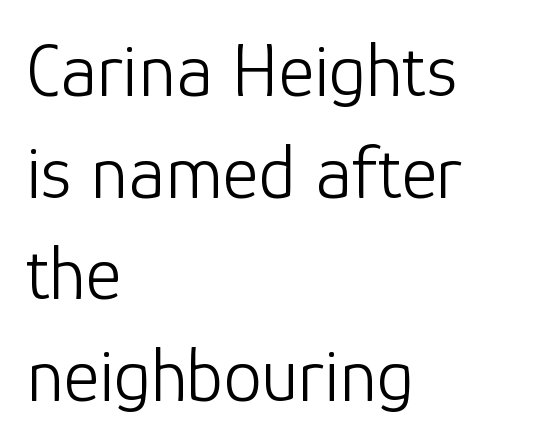
{"serif": "no", "italic": "no", "bold": "no", "weight": "light", "width": "normal", "stroke_contrast": "low", "x_height": "medium", "monospaced": "no", "underline": "no", "align": "left", "line_spacing": "normal", "line_spacing_ratio": 1.32, "letter_spacing": "normal", "letter_spacing_em": 0.0, "glyph_px": 77}
